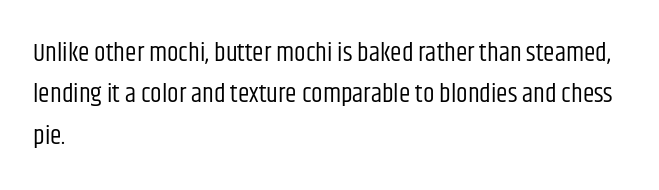
{"italic": "no", "bold": "no", "underline": "no", "align": "left", "line_spacing": "normal", "line_spacing_ratio": 1.59, "letter_spacing": "normal", "letter_spacing_em": 0.0, "glyph_px": 26}
